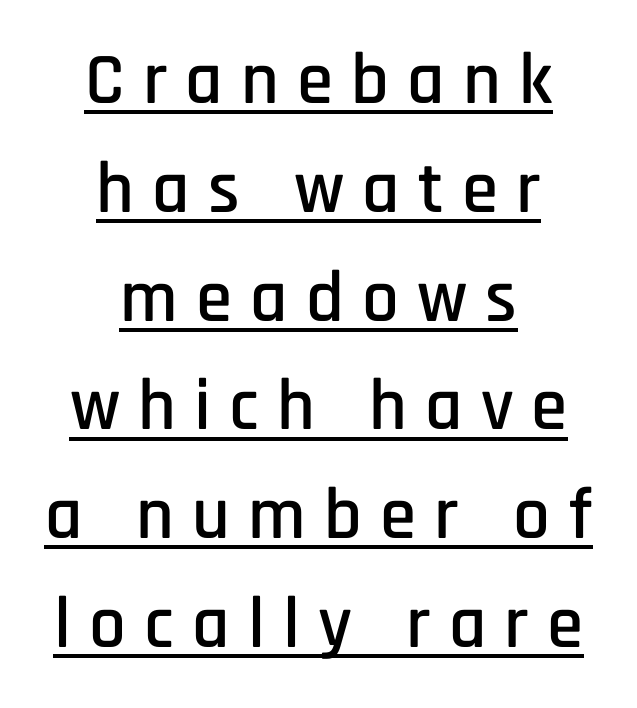
The image shows 73 px condensed sans-serif type, upright; set centered, normal line spacing (1.49x), unusually wide letter spacing (+0.25 em), underlined; low stroke contrast and a large x-height.
